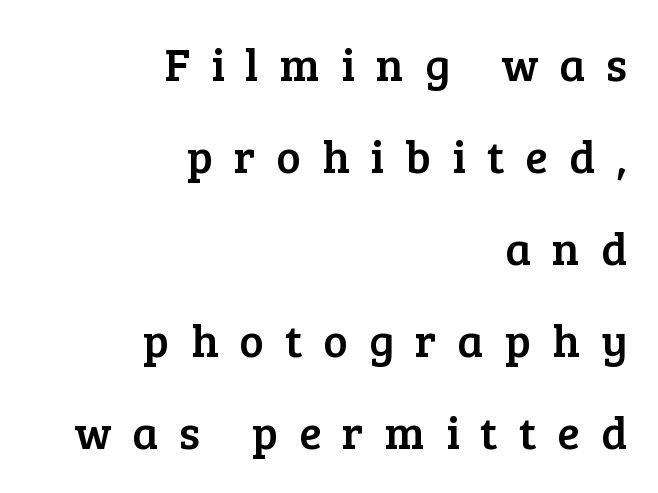
Q: Is the text italic (slanted)? A: No, it is upright.
Q: Is the typeface a serif or a sans-serif typeface? A: Serif.
Q: Is the text underlined? A: No.
Q: How is the paragraph aligned? A: Right-aligned.
Q: Is the spacing between letters normal or unusually wide? A: Unusually wide.
Q: Is the spacing between lines tight, normal or loose? A: Loose.
Q: Width (condensed, normal, or wide)? A: Normal.
Q: Stroke contrast? A: Low.
Q: x-height? A: Medium.
Q: Monospaced? A: No.
